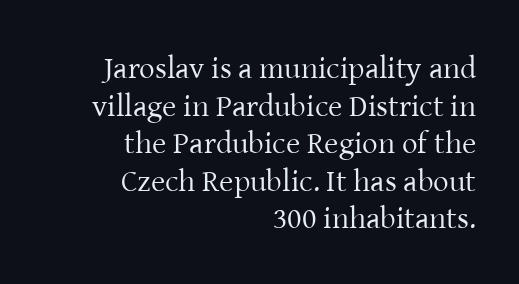
Q: Is the text bold? A: No.
Q: Is the text italic (slanted)? A: No, it is upright.
Q: Is the typeface a serif or a sans-serif typeface? A: Serif.
Q: Is the text underlined? A: No.
Q: How is the paragraph aligned? A: Right-aligned.
Q: Is the spacing between letters normal or unusually wide? A: Normal.
Q: Width (condensed, normal, or wide)? A: Normal.
Q: Stroke contrast? A: Low.
Q: x-height? A: Medium.
Q: Monospaced? A: No.
